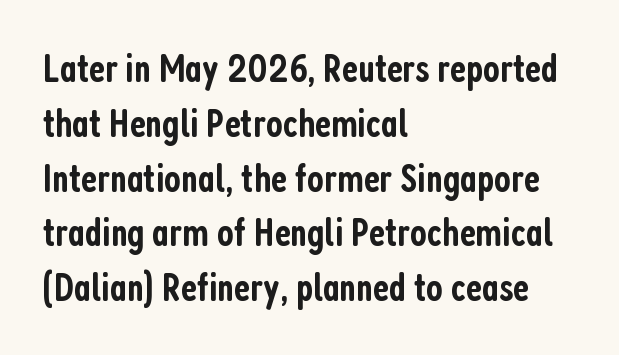
{"serif": "no", "italic": "no", "bold": "semi", "weight": "semibold", "width": "condensed", "stroke_contrast": "low", "x_height": "medium", "monospaced": "no", "underline": "no", "align": "left", "line_spacing": "normal", "line_spacing_ratio": 1.37, "letter_spacing": "normal", "letter_spacing_em": 0.0, "glyph_px": 40}
